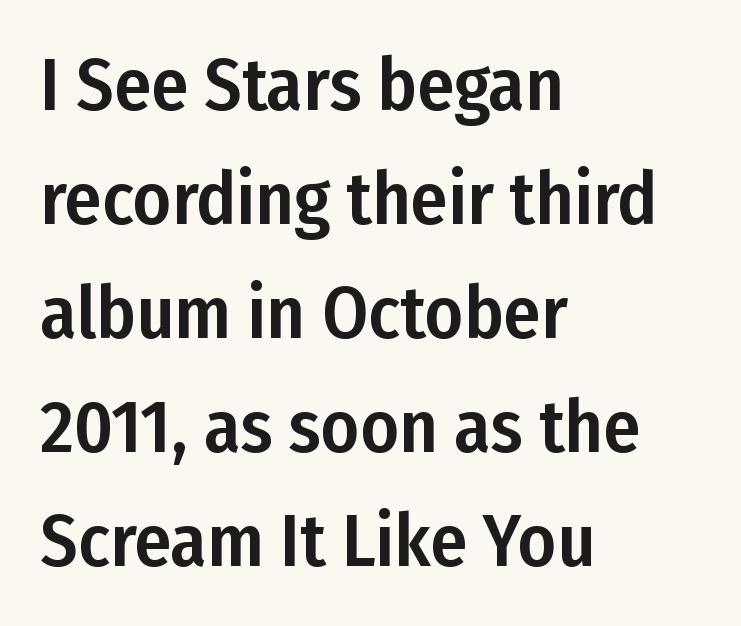
Q: Is the text italic (slanted)? A: No, it is upright.
Q: Is the typeface a serif or a sans-serif typeface? A: Sans-serif.
Q: Is the text underlined? A: No.
Q: How is the paragraph aligned? A: Left-aligned.
Q: Is the spacing between letters normal or unusually wide? A: Normal.
Q: Is the spacing between lines tight, normal or loose? A: Normal.
Q: Width (condensed, normal, or wide)? A: Condensed.
Q: Stroke contrast? A: Low.
Q: x-height? A: Medium.
Q: Monospaced? A: No.
